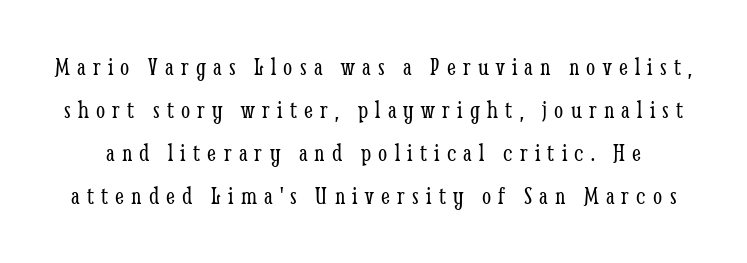
{"italic": "no", "bold": "no", "underline": "no", "line_spacing": "normal", "line_spacing_ratio": 1.66, "letter_spacing": "wide", "letter_spacing_em": 0.28, "glyph_px": 26}
